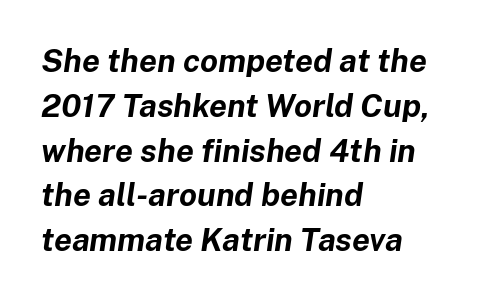
Each glyph is drawn with heavy, bold strokes. This sample uses an oblique cut, with every glyph tilted off the vertical. Compared with typical body copy, the letter spacing here is the same. The space between consecutive lines is moderate.
